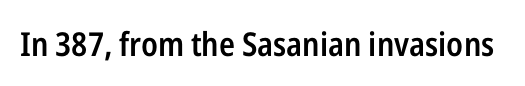
A typesetter would call this proportional, since set widths differ per character. This rendering employs a face without finishing strokes, i.e., a sans-serif. Nobody drew a line under any word here. Unlike italic type, these characters show no tilt at all. Does the weight exceed regular? Yes, but only to semibold.
